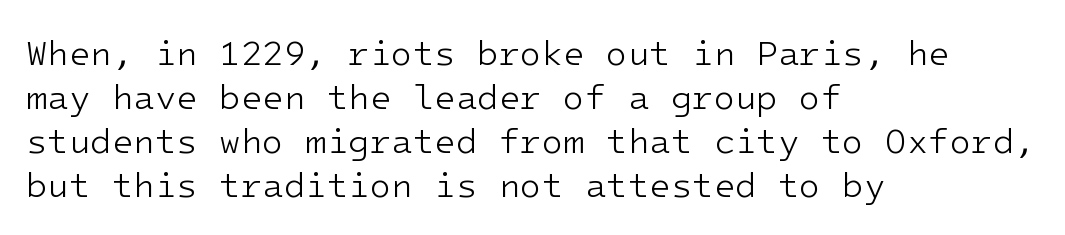
Weight: regular or lighter. Descenders hang freely into open space. The lettering stays uniformly vertical, giving the passage a roman look. The designer left line spacing at the default. Default kerning and tracking; the words read as compact shapes. In CSS terms this would be text-align: left.
